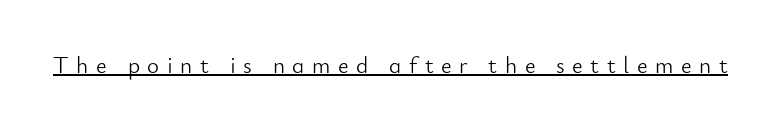
Q: Is the text bold? A: No.
Q: Is the text italic (slanted)? A: No, it is upright.
Q: Is the text underlined? A: Yes.
Q: Is the spacing between letters normal or unusually wide? A: Unusually wide.
